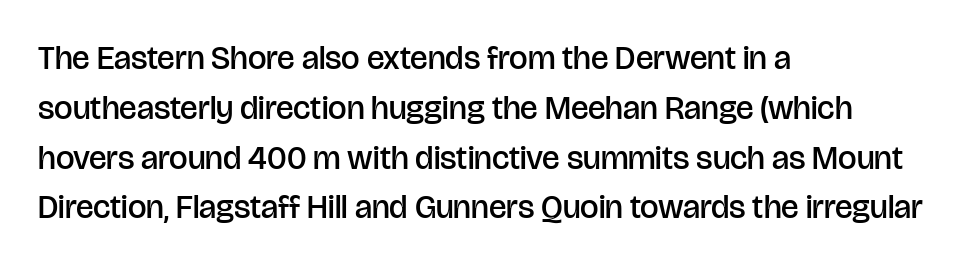
Q: Is the text bold? A: Semi-bold.
Q: Is the text italic (slanted)? A: No, it is upright.
Q: Is the typeface a serif or a sans-serif typeface? A: Sans-serif.
Q: Is the text underlined? A: No.
Q: How is the paragraph aligned? A: Left-aligned.
Q: Is the spacing between letters normal or unusually wide? A: Normal.
Q: Is the spacing between lines tight, normal or loose? A: Normal.
Q: Width (condensed, normal, or wide)? A: Normal.
Q: Stroke contrast? A: Low.
Q: x-height? A: Large.
Q: Monospaced? A: No.
